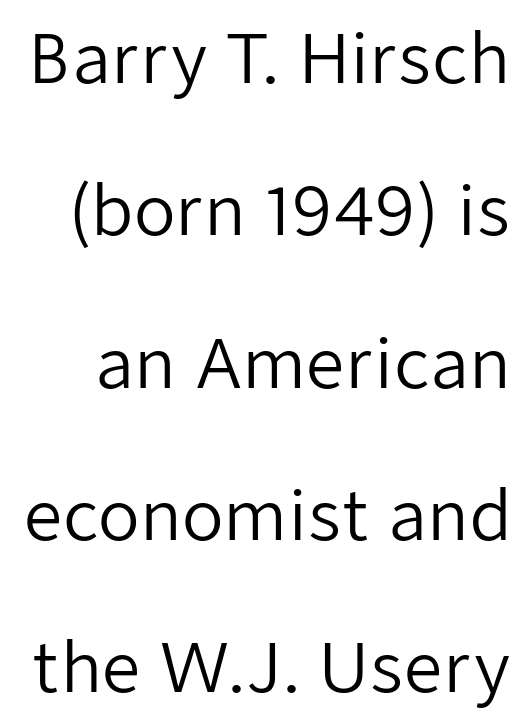
Q: Is the text bold? A: No.
Q: Is the text italic (slanted)? A: No, it is upright.
Q: Is the typeface a serif or a sans-serif typeface? A: Sans-serif.
Q: Is the text underlined? A: No.
Q: Is the spacing between letters normal or unusually wide? A: Normal.
Q: Is the spacing between lines tight, normal or loose? A: Loose.
Q: Width (condensed, normal, or wide)? A: Normal.
Q: Stroke contrast? A: Low.
Q: x-height? A: Medium.
Q: Monospaced? A: No.
